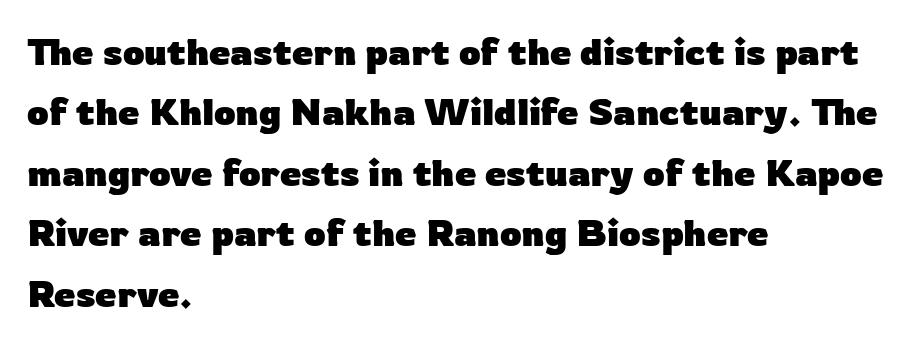
Q: Is the text bold? A: Yes.
Q: Is the text italic (slanted)? A: No, it is upright.
Q: Is the typeface a serif or a sans-serif typeface? A: Sans-serif.
Q: Is the text underlined? A: No.
Q: How is the paragraph aligned? A: Left-aligned.
Q: Is the spacing between letters normal or unusually wide? A: Normal.
Q: Is the spacing between lines tight, normal or loose? A: Normal.
Q: Width (condensed, normal, or wide)? A: Normal.
Q: Stroke contrast? A: Low.
Q: x-height? A: Medium.
Q: Monospaced? A: No.
